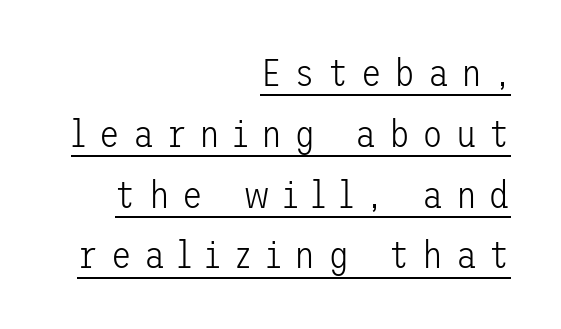
The image shows 38 px light sans-serif type, upright; set right-aligned, normal line spacing (1.6x), unusually wide letter spacing (+0.33 em), underlined; low stroke contrast and a medium x-height.
